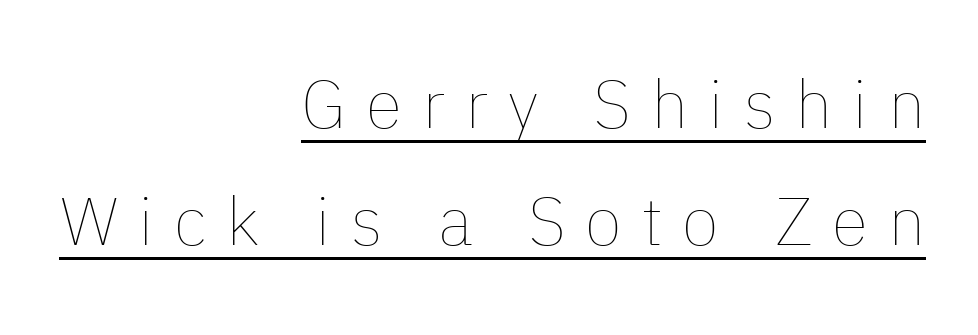
The image shows 67 px thin type, upright; set right-aligned, line spacing 1.75x, unusually wide letter spacing (+0.3 em), underlined; low stroke contrast and a medium x-height.
